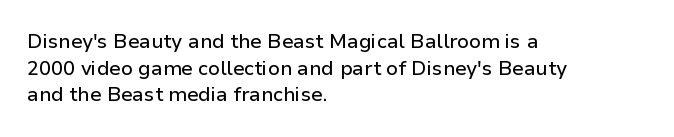
Which margin do the lines hug? The left one — the right edge is uneven. Do the letters lean? They stand straight. Students, note that the glyphs here touch the page at normal intervals. The block of text has a typical density, with ordinary space between rows. Unmarked baselines from the first word to the last.
